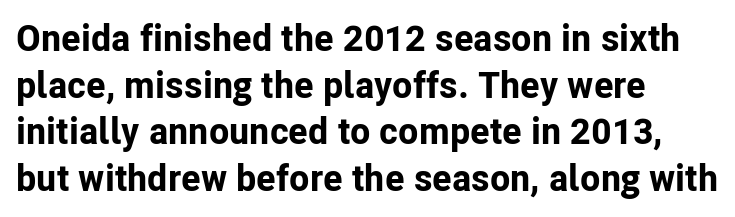
The image shows 37 px bold sans-serif type, upright; set left-aligned, normal line spacing (1.26x), normal letter spacing, not underlined; low stroke contrast and a medium x-height.
